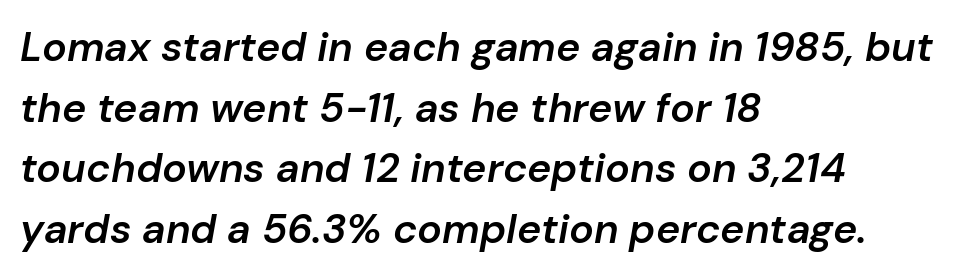
Would a proofreader flag this as italicized? Yes. Glance below the letters and you will spot only blank space. Students, this is semibold: more ink than regular, less than bold. The line texture is even and compact thanks to regular tracking. The ragged edge is on the right, which tells us the setting is flush left.
